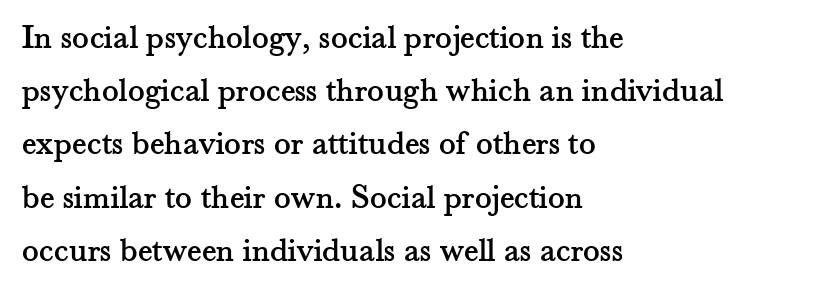
Q: Is the text italic (slanted)? A: No, it is upright.
Q: Is the typeface a serif or a sans-serif typeface? A: Serif.
Q: Is the text underlined? A: No.
Q: How is the paragraph aligned? A: Left-aligned.
Q: Is the spacing between letters normal or unusually wide? A: Normal.
Q: Is the spacing between lines tight, normal or loose? A: Normal.
Q: Width (condensed, normal, or wide)? A: Normal.
Q: Stroke contrast? A: Medium.
Q: x-height? A: Small.
Q: Monospaced? A: No.
